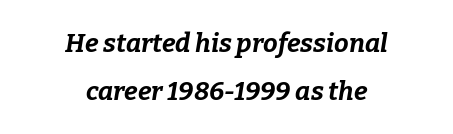
Stroke thickness is high; the sample reads as a true bold. The words here are not underlined. Here the glyphs are tracked normally, forming tight word shapes. The rag falls on both sides of this text block equally. Is the type slanted? Yes — the strokes lean at a clear angle.
